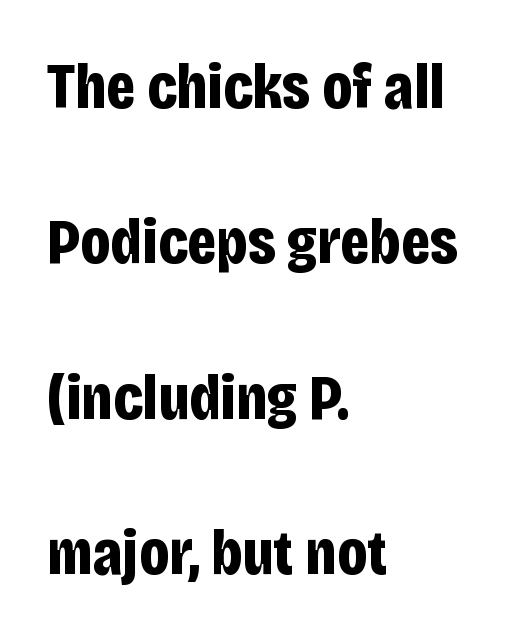
The image shows 65 px bold, condensed sans-serif type, upright; set left-aligned, loose line spacing (2.39x), normal letter spacing, not underlined; low stroke contrast and a large x-height.
